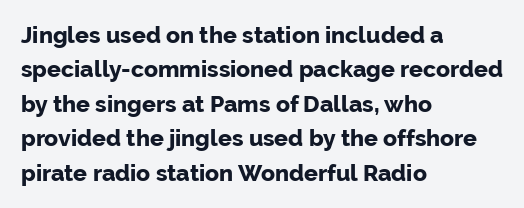
{"italic": "no", "bold": "yes", "underline": "no", "align": "left", "line_spacing": "normal", "line_spacing_ratio": 1.5, "letter_spacing": "normal", "letter_spacing_em": 0.0, "glyph_px": 23}
